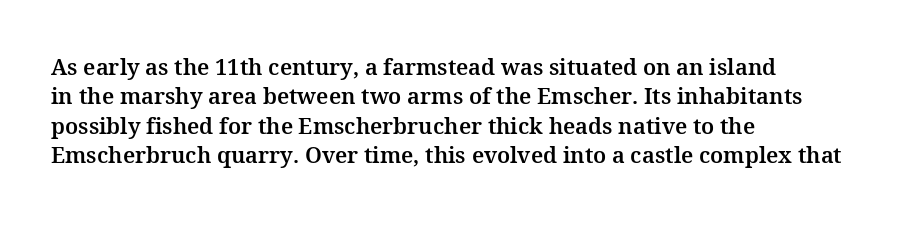
Q: Is the text italic (slanted)? A: No, it is upright.
Q: Is the text underlined? A: No.
Q: How is the paragraph aligned? A: Left-aligned.
Q: Is the spacing between letters normal or unusually wide? A: Normal.
Q: Is the spacing between lines tight, normal or loose? A: Normal.
